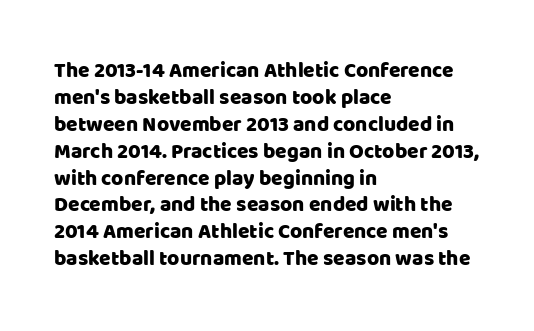
Q: Is the text italic (slanted)? A: No, it is upright.
Q: Is the text underlined? A: No.
Q: How is the paragraph aligned? A: Left-aligned.
Q: Is the spacing between letters normal or unusually wide? A: Normal.
Q: Is the spacing between lines tight, normal or loose? A: Normal.
